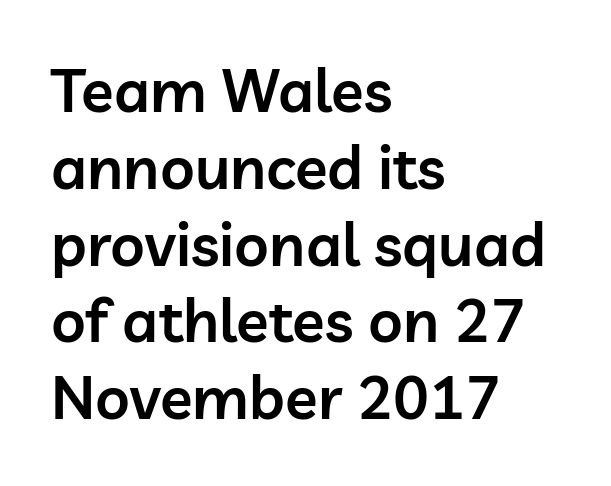
The image shows 60 px semibold sans-serif type, upright; set left-aligned, normal line spacing (1.28x), normal letter spacing, not underlined; low stroke contrast and a medium x-height.
